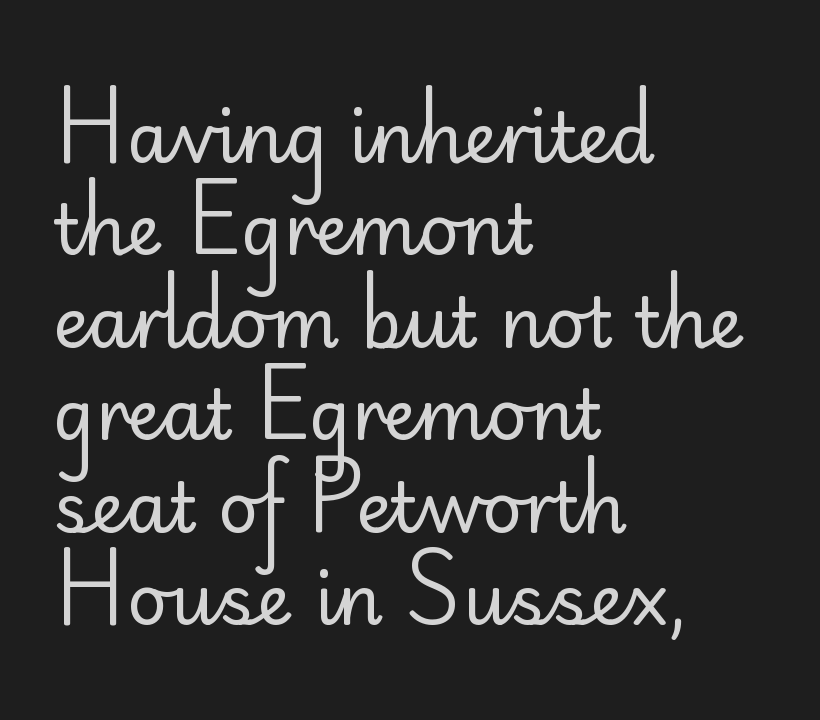
Q: Is the text bold? A: No.
Q: Is the text italic (slanted)? A: No, it is upright.
Q: Is the typeface a serif or a sans-serif typeface? A: Sans-serif.
Q: Is the text underlined? A: No.
Q: How is the paragraph aligned? A: Left-aligned.
Q: Is the spacing between letters normal or unusually wide? A: Normal.
Q: Is the spacing between lines tight, normal or loose? A: Normal.
Q: Width (condensed, normal, or wide)? A: Normal.
Q: Stroke contrast? A: Low.
Q: x-height? A: Small.
Q: Monospaced? A: No.
